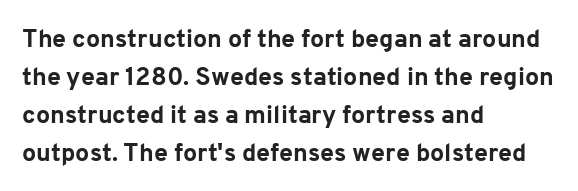
{"italic": "no", "bold": "yes", "underline": "no", "align": "left", "line_spacing": "normal", "line_spacing_ratio": 1.52, "letter_spacing": "normal", "letter_spacing_em": 0.0, "glyph_px": 25}
